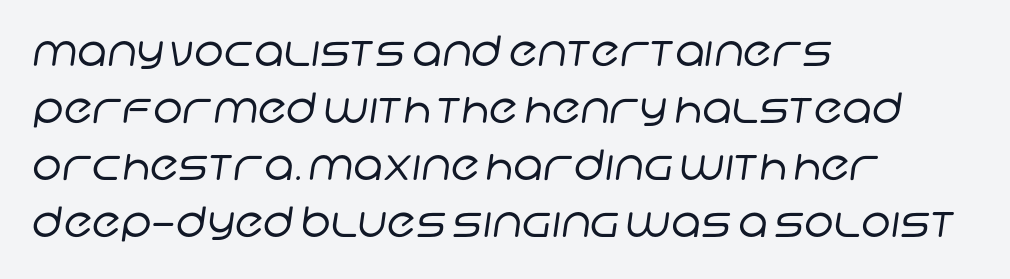
The image shows 42 px regular-weight sans-serif type; set left-aligned, normal line spacing (1.36x), normal letter spacing, not underlined; low stroke contrast and a large x-height.
